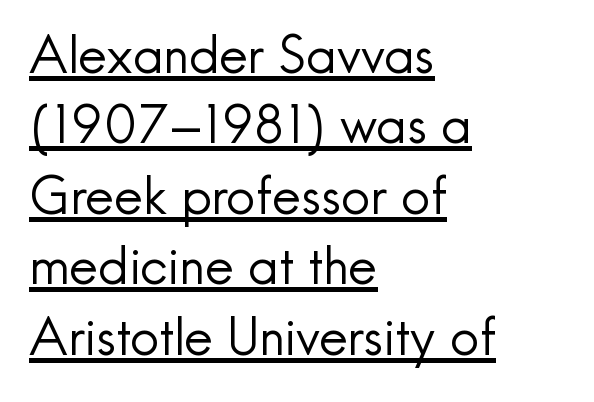
The image shows 51 px regular-weight sans-serif type, upright; set left-aligned, normal line spacing (1.38x), normal letter spacing, underlined; a small x-height.
